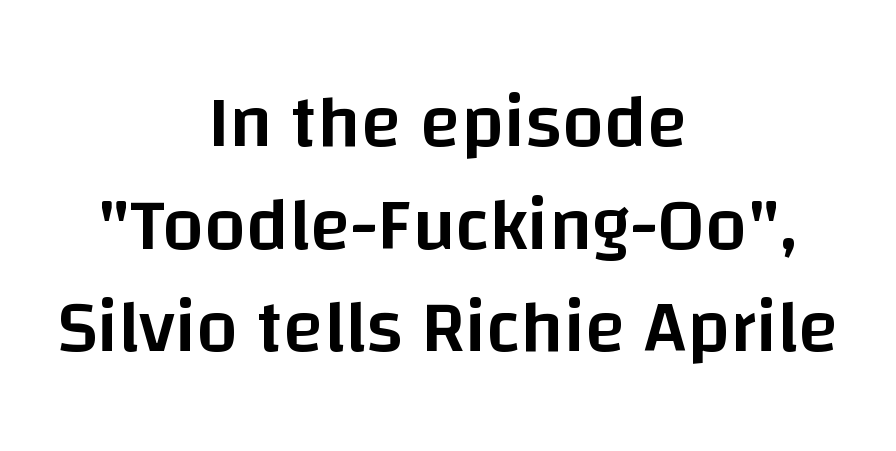
The image shows 75 px semibold sans-serif type, upright; set centered, normal line spacing (1.37x), normal letter spacing, not underlined; low stroke contrast and a large x-height.
